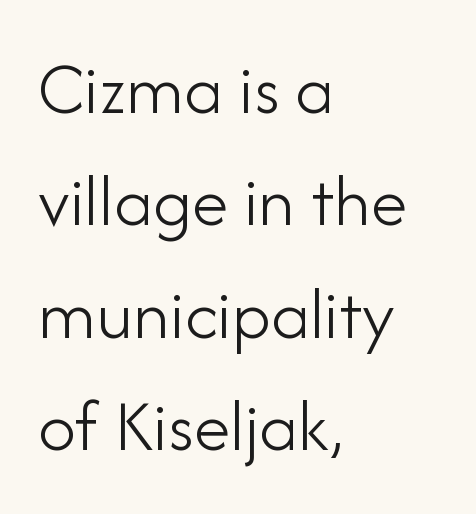
Each new line begins a customary step beneath the previous one. The lines are quadded left. This rendering features lettering with no underline. Varying glyph widths throughout — classic text-font behaviour.
